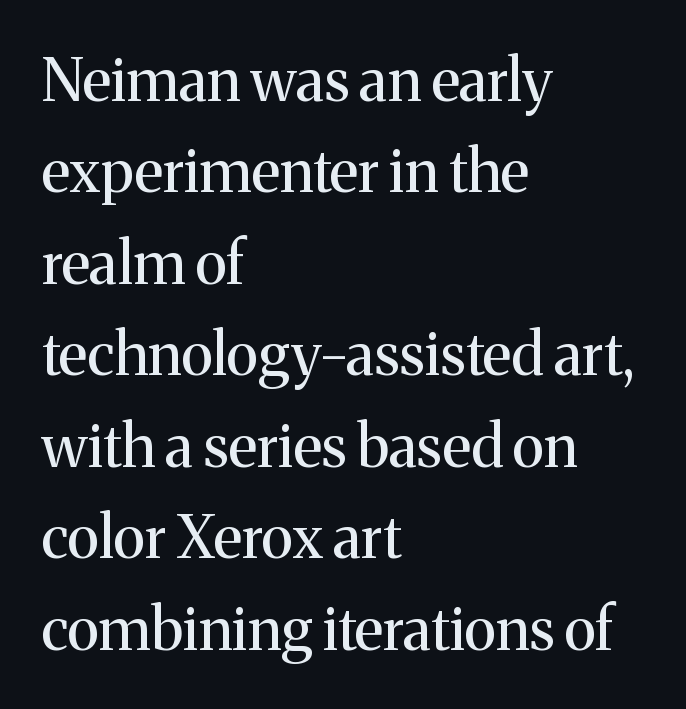
Q: Is the text bold? A: No.
Q: Is the text italic (slanted)? A: No, it is upright.
Q: Is the typeface a serif or a sans-serif typeface? A: Serif.
Q: Is the text underlined? A: No.
Q: How is the paragraph aligned? A: Left-aligned.
Q: Is the spacing between letters normal or unusually wide? A: Normal.
Q: Is the spacing between lines tight, normal or loose? A: Normal.
Q: Width (condensed, normal, or wide)? A: Normal.
Q: Stroke contrast? A: Medium.
Q: x-height? A: Medium.
Q: Monospaced? A: No.
